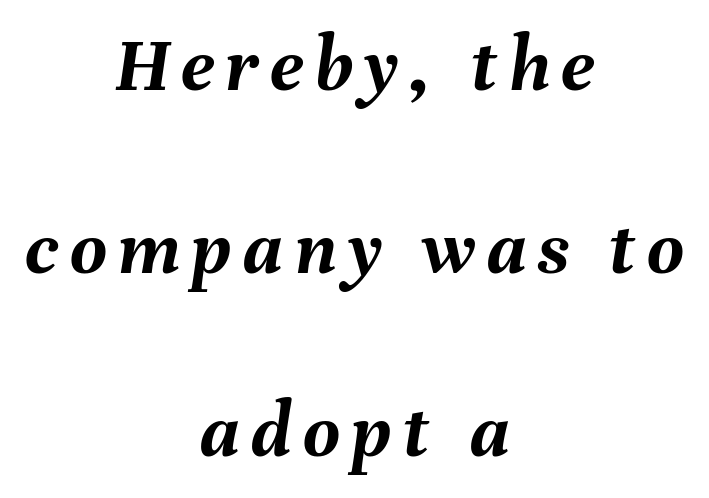
The image shows 80 px semibold type, italic (leaning right); set centered, loose line spacing (2.29x), not underlined; medium stroke contrast and a medium x-height.
